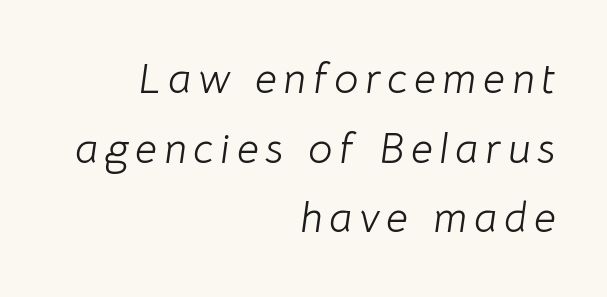
Q: Is the text bold? A: No.
Q: Is the text italic (slanted)? A: Yes, it leans right by about 8 degrees.
Q: Is the text underlined? A: No.
Q: How is the paragraph aligned? A: Right-aligned.
Q: Is the spacing between lines tight, normal or loose? A: Normal.
Q: Width (condensed, normal, or wide)? A: Normal.
Q: Stroke contrast? A: Low.
Q: x-height? A: Medium.
Q: Monospaced? A: No.
